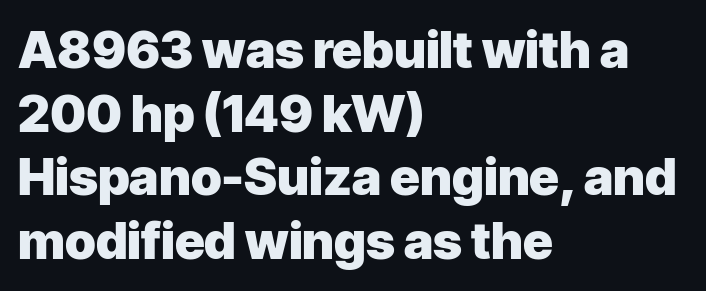
Q: Is the text bold? A: Yes.
Q: Is the text italic (slanted)? A: No, it is upright.
Q: Is the typeface a serif or a sans-serif typeface? A: Sans-serif.
Q: Is the text underlined? A: No.
Q: How is the paragraph aligned? A: Left-aligned.
Q: Is the spacing between letters normal or unusually wide? A: Normal.
Q: Is the spacing between lines tight, normal or loose? A: Normal.
Q: Width (condensed, normal, or wide)? A: Normal.
Q: Stroke contrast? A: Low.
Q: x-height? A: Medium.
Q: Monospaced? A: No.
